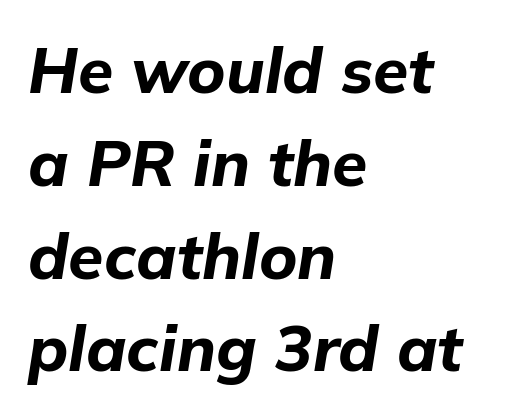
The image shows 64 px bold type, italic (leaning right); set left-aligned, normal line spacing (1.45x), normal letter spacing, not underlined; low stroke contrast and a medium x-height.
